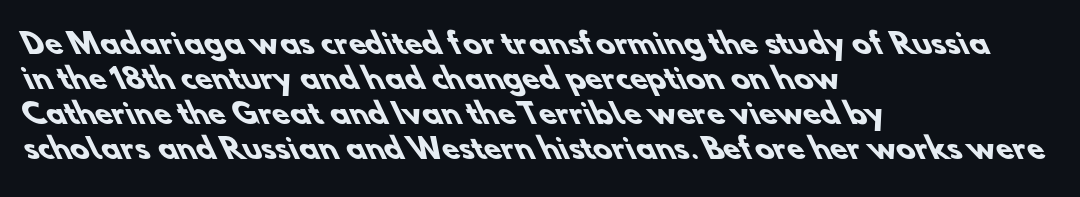
The image shows 28 px heavy sans-serif type; set left-aligned, normal line spacing (1.25x), normal letter spacing, not underlined; low stroke contrast and a small x-height.
